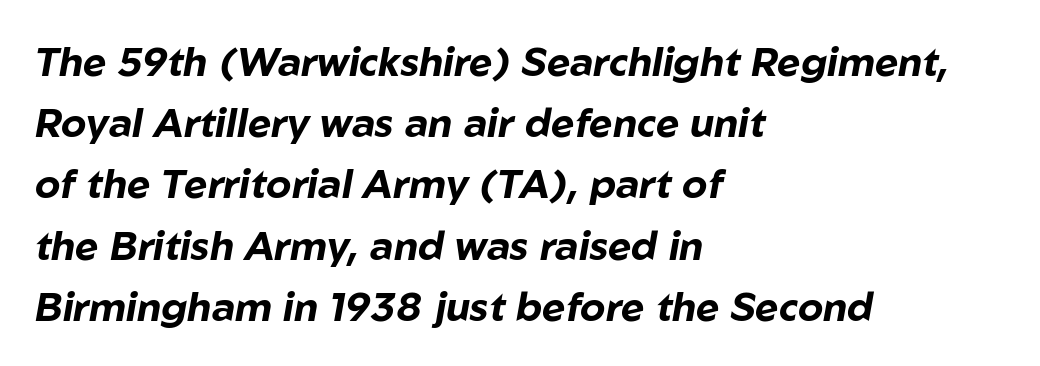
Q: Is the text bold? A: Yes.
Q: Is the text italic (slanted)? A: Yes, it leans right by about 10 degrees.
Q: Is the text underlined? A: No.
Q: How is the paragraph aligned? A: Left-aligned.
Q: Is the spacing between letters normal or unusually wide? A: Normal.
Q: Is the spacing between lines tight, normal or loose? A: Normal.
Q: Width (condensed, normal, or wide)? A: Normal.
Q: Stroke contrast? A: Low.
Q: x-height? A: Medium.
Q: Monospaced? A: No.
